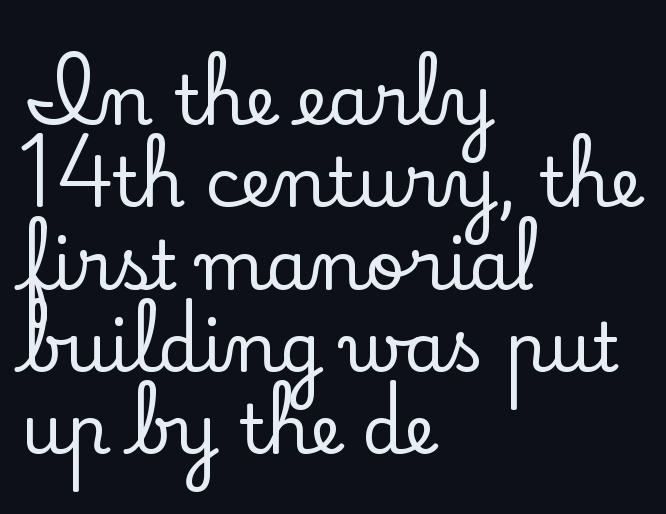
If you drew a line through each stem, it would be perfectly vertical. The space directly below the letters is spotless. Between one letter and the next there's only the usual sliver of space. Alignment: flush left. Are there feet on the stems? There are — it's a serif. Spacing verdict: proportional, widths tailored to each character.
